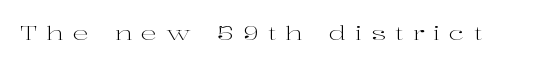
The image shows 20 px text type, upright; set unusually wide letter spacing (+0.45 em), not underlined.
